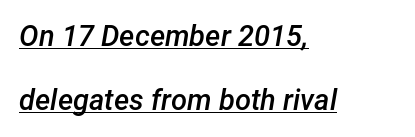
Q: Is the text bold? A: Semi-bold.
Q: Is the text italic (slanted)? A: Yes, it leans right by about 12 degrees.
Q: Is the text underlined? A: Yes.
Q: How is the paragraph aligned? A: Left-aligned.
Q: Is the spacing between letters normal or unusually wide? A: Normal.
Q: Is the spacing between lines tight, normal or loose? A: Loose.
Q: Width (condensed, normal, or wide)? A: Normal.
Q: Stroke contrast? A: Low.
Q: x-height? A: Medium.
Q: Monospaced? A: No.
